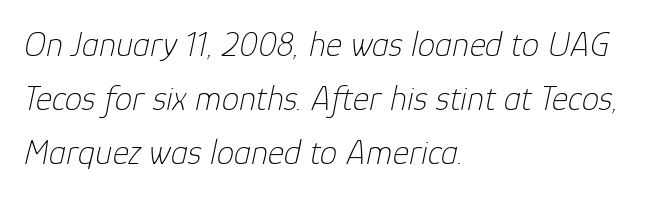
The image shows 35 px thin type, italic (leaning right); set left-aligned, normal line spacing (1.55x), normal letter spacing, not underlined; low stroke contrast and a medium x-height.
